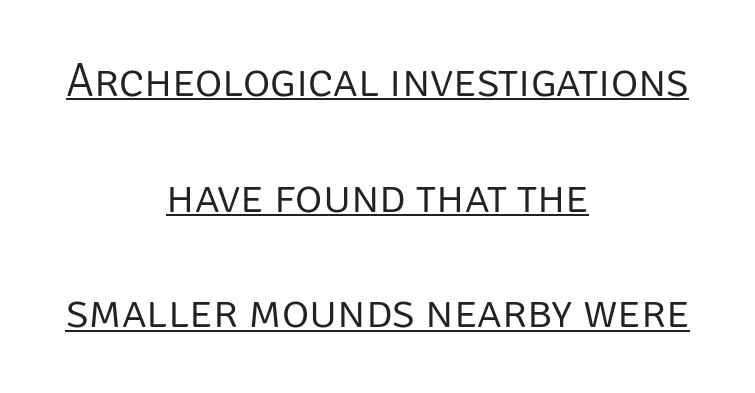
The image shows 47 px light sans-serif type, upright; set centered, loose line spacing (2.46x), normal letter spacing, underlined; low stroke contrast and a large x-height.
